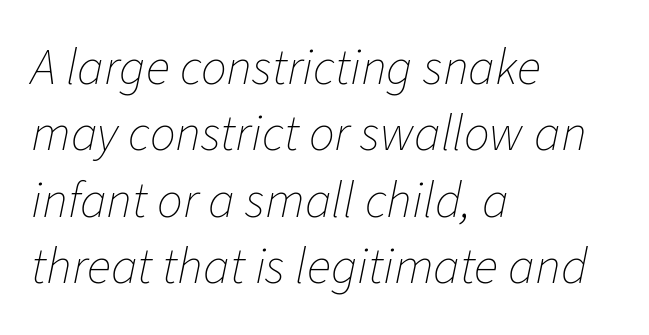
Q: Is the text bold? A: No.
Q: Is the text italic (slanted)? A: Yes, it leans right by about 11 degrees.
Q: Is the text underlined? A: No.
Q: How is the paragraph aligned? A: Left-aligned.
Q: Is the spacing between letters normal or unusually wide? A: Normal.
Q: Is the spacing between lines tight, normal or loose? A: Normal.
Q: Width (condensed, normal, or wide)? A: Normal.
Q: Stroke contrast? A: Low.
Q: x-height? A: Medium.
Q: Monospaced? A: No.
